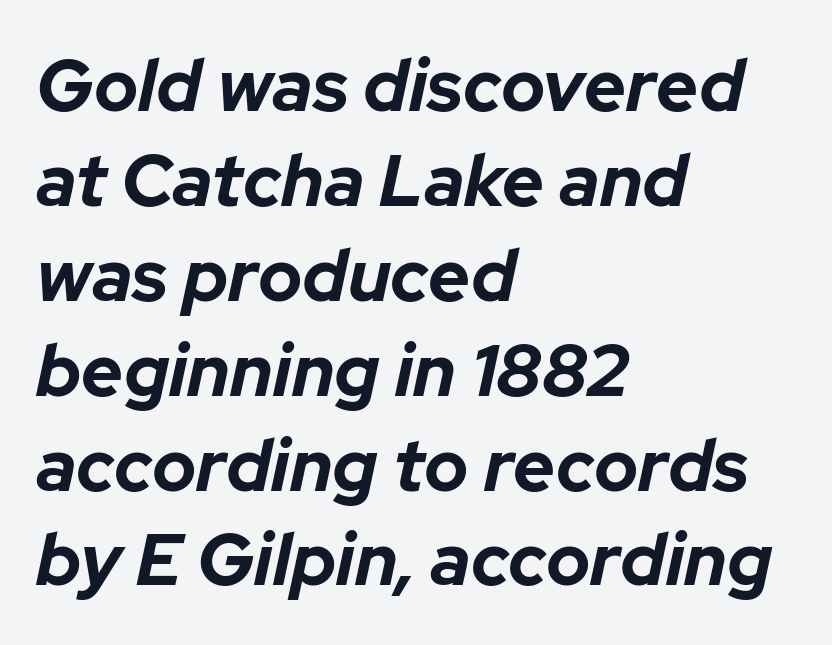
{"italic": "yes", "lean": "right", "slant_degrees": 12, "bold": "yes", "weight": "bold", "width": "normal", "stroke_contrast": "low", "x_height": "medium", "monospaced": "no", "underline": "no", "align": "left", "line_spacing": "normal", "line_spacing_ratio": 1.3, "letter_spacing": "normal", "letter_spacing_em": 0.0, "glyph_px": 73}
